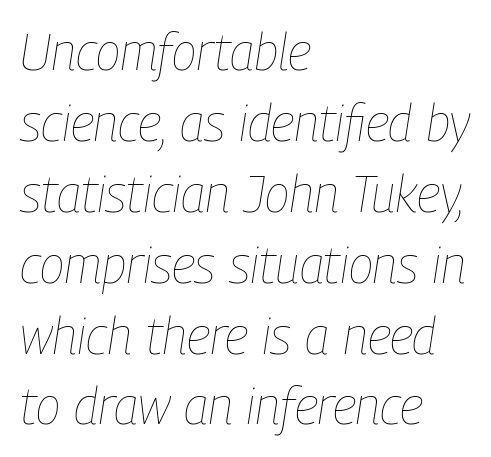
Q: Is the text bold? A: No.
Q: Is the text italic (slanted)? A: Yes, it leans right by about 9 degrees.
Q: Is the text underlined? A: No.
Q: How is the paragraph aligned? A: Left-aligned.
Q: Is the spacing between letters normal or unusually wide? A: Normal.
Q: Is the spacing between lines tight, normal or loose? A: Normal.
Q: Width (condensed, normal, or wide)? A: Condensed.
Q: Stroke contrast? A: Low.
Q: x-height? A: Medium.
Q: Monospaced? A: No.
